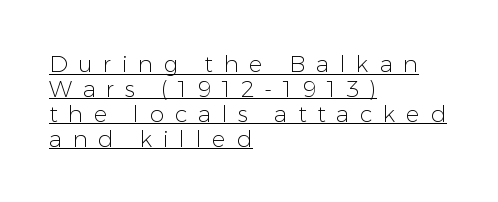
{"italic": "no", "bold": "no", "underline": "yes", "align": "left", "line_spacing": "tight", "line_spacing_ratio": 1.08, "letter_spacing": "wide", "letter_spacing_em": 0.46, "glyph_px": 23}
